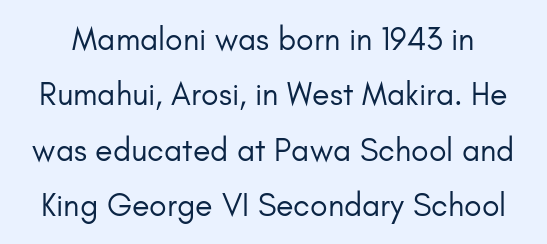
{"serif": "no", "italic": "no", "bold": "no", "weight": "regular", "width": "normal", "stroke_contrast": "low", "x_height": "small", "monospaced": "no", "underline": "no", "line_spacing_ratio": 1.73, "letter_spacing": "normal", "letter_spacing_em": 0.0, "glyph_px": 32}
